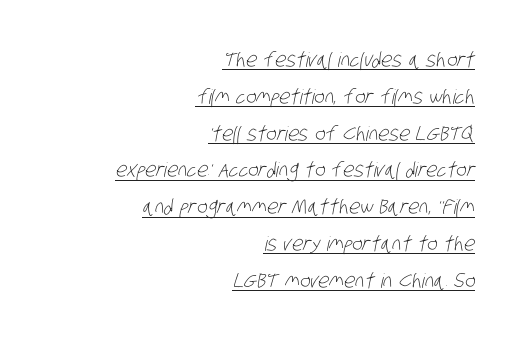
The image shows 20 px text type; set right-aligned, line spacing 1.84x, normal letter spacing, underlined.
